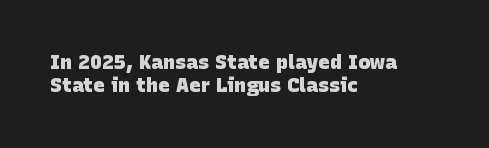
Chunky letters — that's bold for sure. These lines stack with their left ends in a neat column. The gap between lines stays unmarked. There is no visible air inserted between adjacent glyphs.
